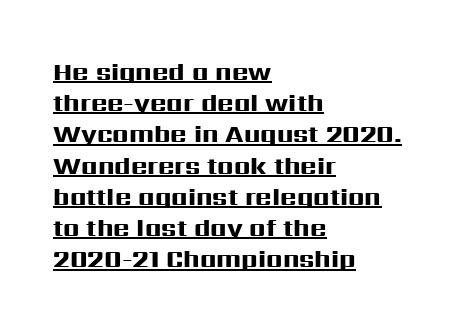
Glance below the letters and you will spot a drawn line. A typesetter would call this zero additional tracking. Leading matches the norm, producing a regular column. Notice how thick the strokes are: this is what a full bold looks like.
